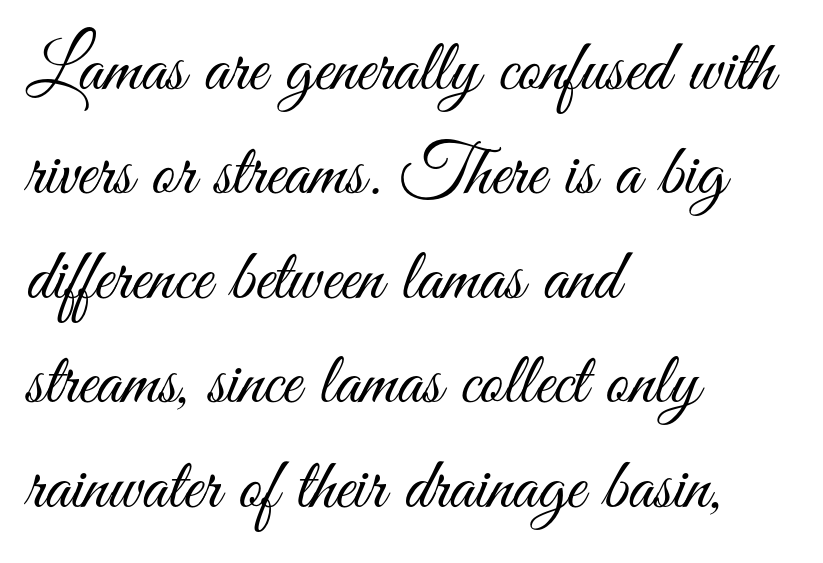
Varying glyph widths throughout — classic text-font behaviour. Spacing between characters is what you'd get straight out of the box. Bold? No — there's no thickening of the strokes. Descender tails drop into unmarked territory.
